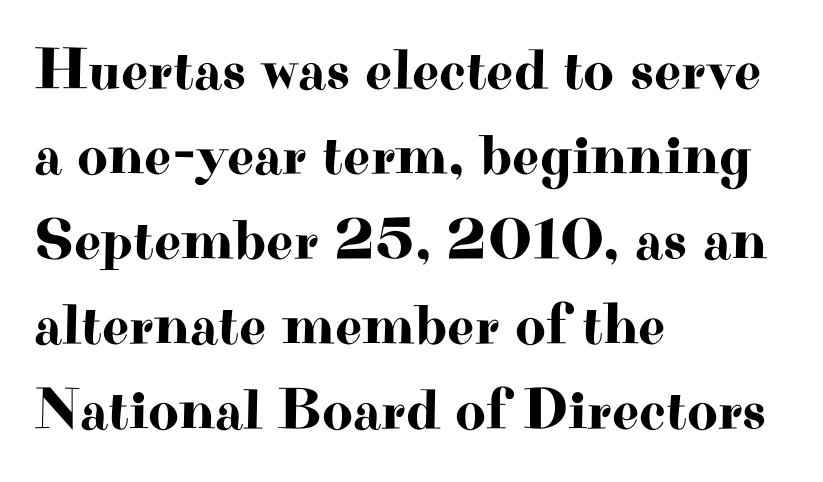
Q: Is the text italic (slanted)? A: No, it is upright.
Q: Is the typeface a serif or a sans-serif typeface? A: Serif.
Q: Is the text underlined? A: No.
Q: How is the paragraph aligned? A: Left-aligned.
Q: Is the spacing between letters normal or unusually wide? A: Normal.
Q: Is the spacing between lines tight, normal or loose? A: Normal.
Q: Width (condensed, normal, or wide)? A: Wide.
Q: Stroke contrast? A: High.
Q: x-height? A: Small.
Q: Monospaced? A: No.
